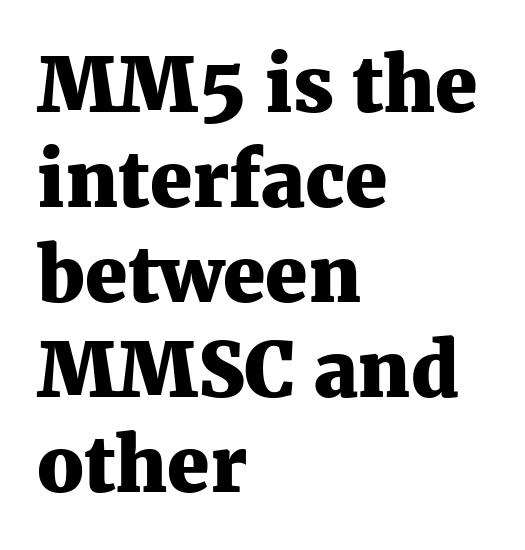
Q: Is the text bold? A: Yes.
Q: Is the text italic (slanted)? A: No, it is upright.
Q: Is the typeface a serif or a sans-serif typeface? A: Serif.
Q: Is the text underlined? A: No.
Q: How is the paragraph aligned? A: Left-aligned.
Q: Is the spacing between letters normal or unusually wide? A: Normal.
Q: Is the spacing between lines tight, normal or loose? A: Normal.
Q: Width (condensed, normal, or wide)? A: Normal.
Q: Stroke contrast? A: Medium.
Q: x-height? A: Medium.
Q: Monospaced? A: No.
